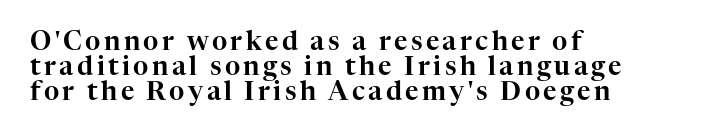
{"italic": "no", "underline": "no", "align": "left", "line_spacing": "tight", "line_spacing_ratio": 0.96, "glyph_px": 26}
